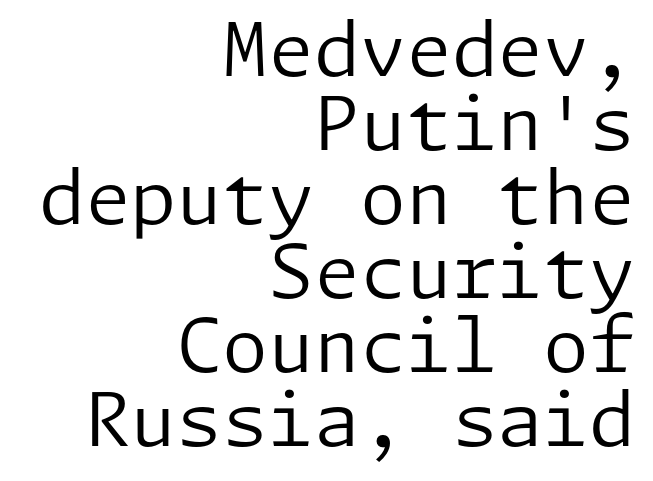
The image shows 74 px regular-weight sans-serif type, upright; set right-aligned, tight line spacing (1.0x), normal letter spacing, not underlined; low stroke contrast and a medium x-height.
